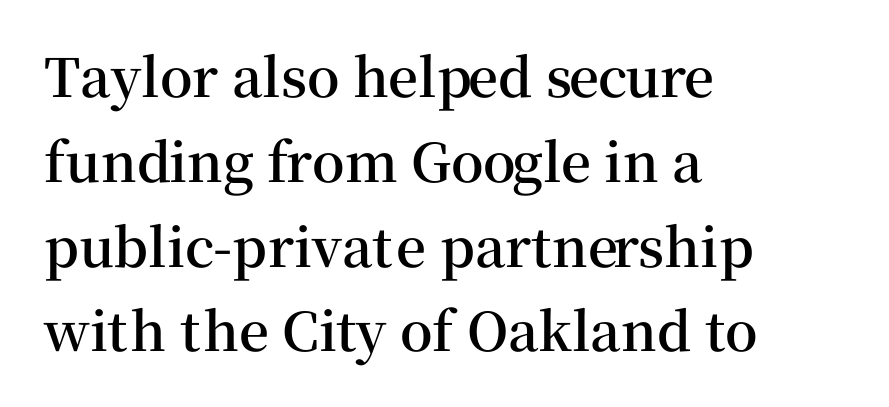
{"serif": "yes", "italic": "no", "bold": "semi", "weight": "semibold", "width": "normal", "stroke_contrast": "medium", "x_height": "medium", "monospaced": "no", "underline": "no", "align": "left", "line_spacing": "normal", "line_spacing_ratio": 1.6, "letter_spacing": "normal", "letter_spacing_em": 0.0, "glyph_px": 53}
